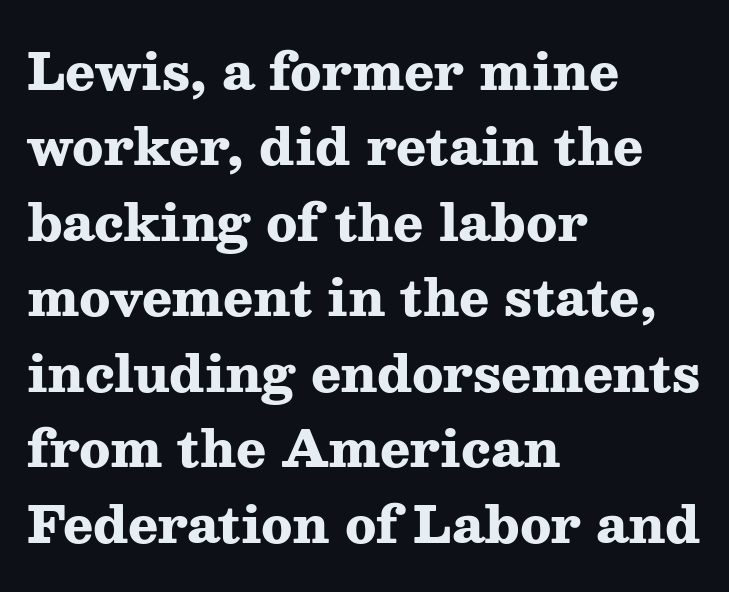
Q: Is the text bold? A: Yes.
Q: Is the text italic (slanted)? A: No, it is upright.
Q: Is the typeface a serif or a sans-serif typeface? A: Serif.
Q: Is the text underlined? A: No.
Q: How is the paragraph aligned? A: Left-aligned.
Q: Is the spacing between letters normal or unusually wide? A: Normal.
Q: Is the spacing between lines tight, normal or loose? A: Normal.
Q: Width (condensed, normal, or wide)? A: Wide.
Q: Stroke contrast? A: Medium.
Q: x-height? A: Medium.
Q: Monospaced? A: No.
